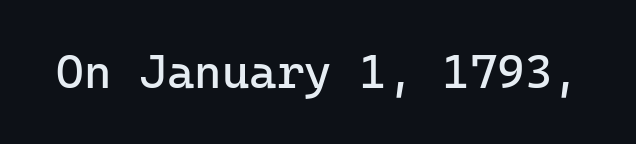
The image shows 47 px regular-weight sans-serif type, upright, monospaced; set normal letter spacing, not underlined; low stroke contrast and a medium x-height.
